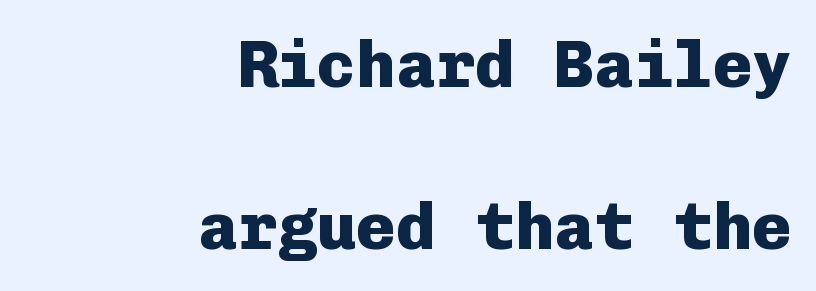
Q: Is the text bold? A: Yes.
Q: Is the text italic (slanted)? A: No, it is upright.
Q: Is the typeface a serif or a sans-serif typeface? A: Sans-serif.
Q: Is the text underlined? A: No.
Q: How is the paragraph aligned? A: Right-aligned.
Q: Is the spacing between letters normal or unusually wide? A: Normal.
Q: Is the spacing between lines tight, normal or loose? A: Loose.
Q: Width (condensed, normal, or wide)? A: Normal.
Q: Stroke contrast? A: Low.
Q: x-height? A: Medium.
Q: Monospaced? A: Yes.
